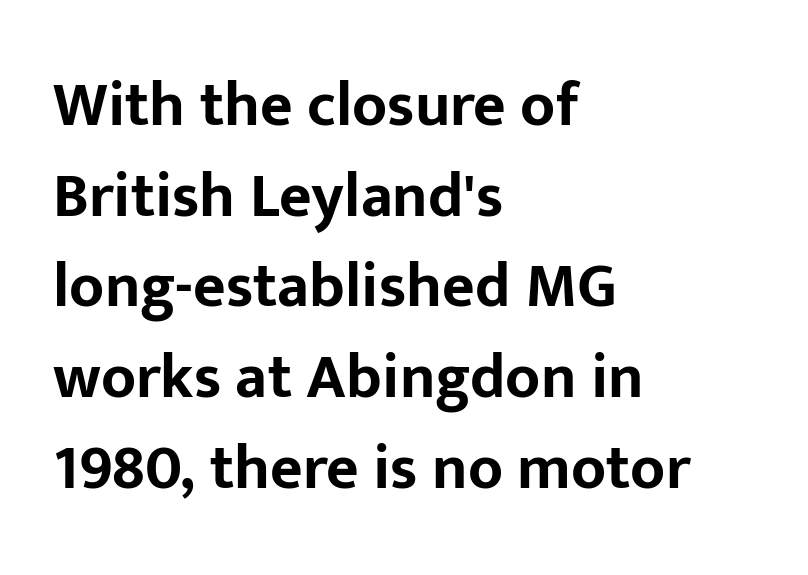
The rendering uses a bold face; every stroke is thick and dark. It's the straight-up-and-down kind of type. The gaps between neighbouring characters are ordinary and unremarkable. Descender tails drop into unmarked territory.
